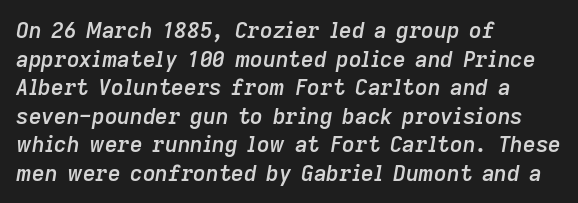
The image shows 22 px text type, italic (leaning right); set left-aligned, normal line spacing (1.3x), normal letter spacing, not underlined.
